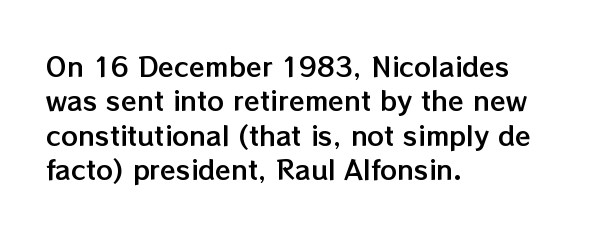
{"italic": "no", "underline": "no", "align": "left", "line_spacing": "normal", "line_spacing_ratio": 1.32, "letter_spacing": "normal", "letter_spacing_em": 0.0, "glyph_px": 26}
